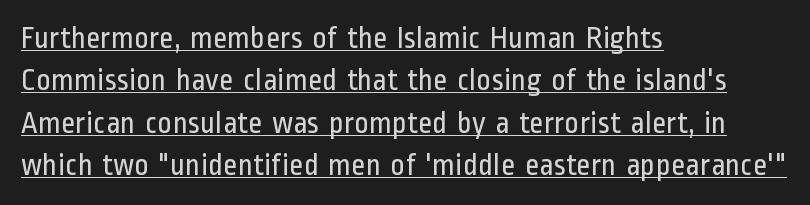
{"serif": "no", "italic": "no", "bold": "no", "weight": "regular", "width": "condensed", "stroke_contrast": "low", "x_height": "medium", "monospaced": "no", "underline": "yes", "align": "left", "line_spacing": "normal", "line_spacing_ratio": 1.37, "letter_spacing": "normal", "letter_spacing_em": 0.0, "glyph_px": 31}
